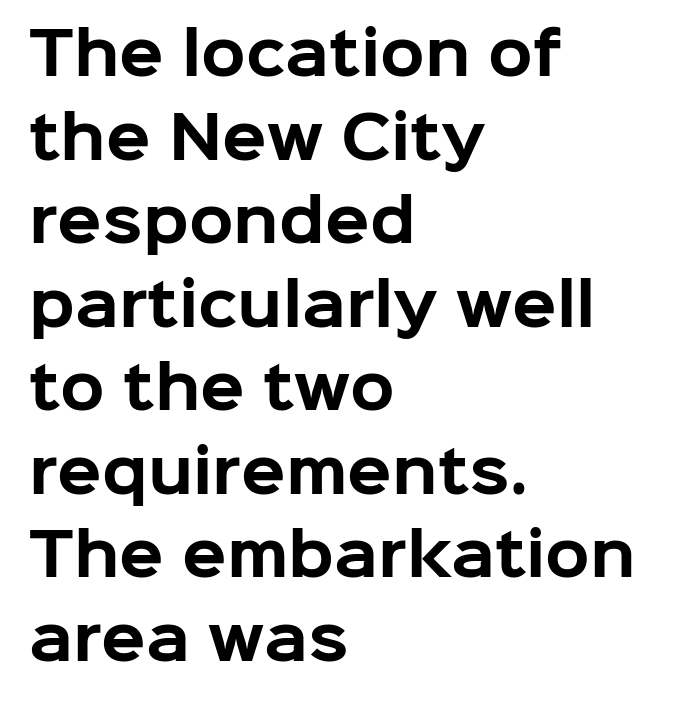
{"serif": "no", "italic": "no", "bold": "yes", "weight": "bold", "width": "normal", "stroke_contrast": "low", "x_height": "medium", "monospaced": "no", "underline": "no", "align": "left", "line_spacing": "normal", "line_spacing_ratio": 1.44, "letter_spacing": "normal", "letter_spacing_em": 0.0, "glyph_px": 58}
